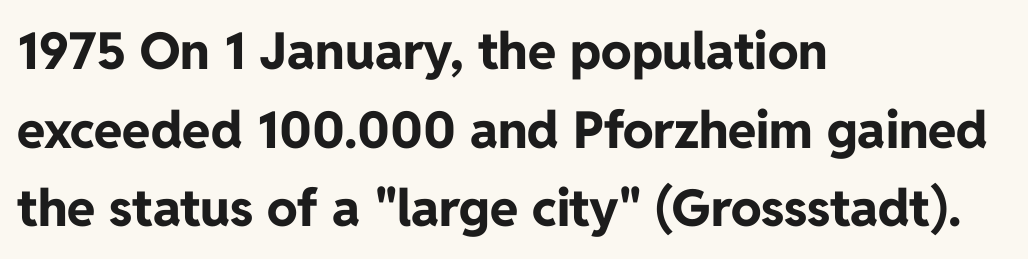
{"serif": "no", "italic": "no", "bold": "yes", "weight": "bold", "width": "normal", "stroke_contrast": "low", "x_height": "medium", "monospaced": "no", "underline": "no", "align": "left", "line_spacing": "normal", "line_spacing_ratio": 1.54, "letter_spacing": "normal", "letter_spacing_em": 0.0, "glyph_px": 51}
